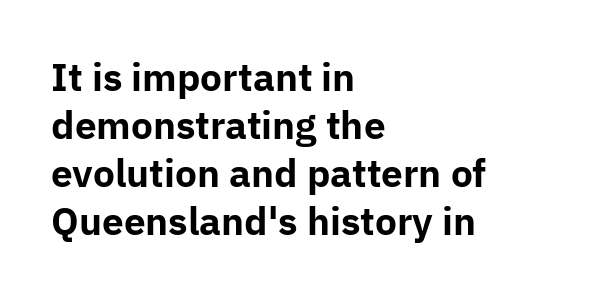
{"serif": "no", "italic": "no", "bold": "yes", "weight": "bold", "width": "normal", "stroke_contrast": "low", "x_height": "medium", "monospaced": "no", "underline": "no", "align": "left", "line_spacing": "normal", "line_spacing_ratio": 1.3, "letter_spacing": "normal", "letter_spacing_em": 0.0, "glyph_px": 37}
